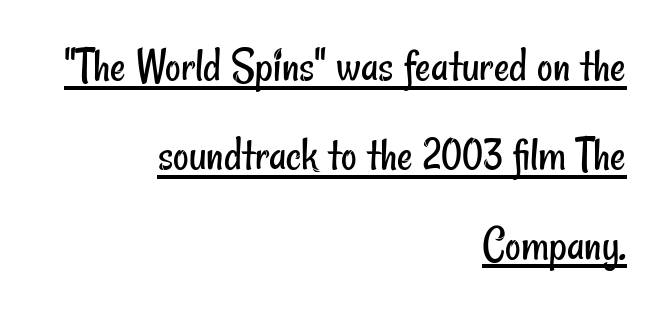
The image shows 48 px regular-weight, condensed sans-serif type; set right-aligned, line spacing 1.86x, normal letter spacing, underlined; low stroke contrast and a small x-height.
